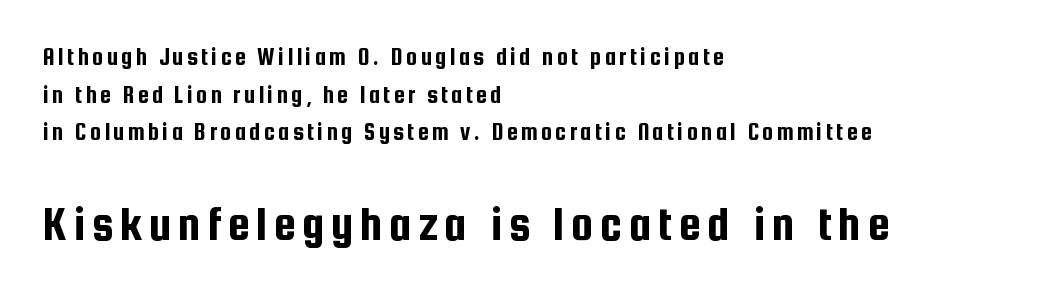
The image shows 50 px condensed sans-serif type, upright; set left-aligned, normal line spacing (1.51x), not underlined; the second (bottom) block is 2.0x larger; low stroke contrast and a medium x-height.
